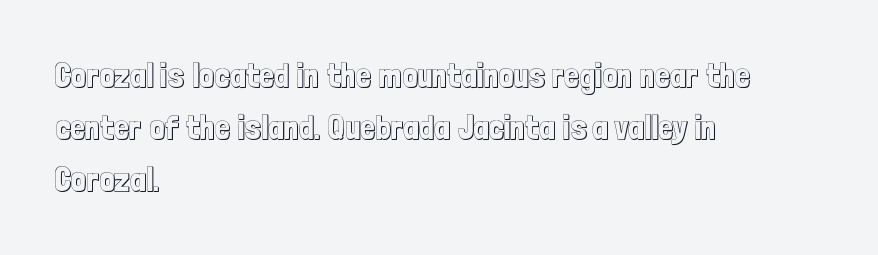
These lines are rendered in a variable-pitch font. Every row of glyphs begins at an identical x-position on the left. The vertical gap from one line to the next is medium. Only glyphs here, with clear space below each row. Nothing unusual about the tracking: characters are spaced as the font intends.
